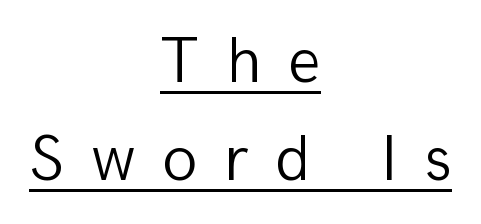
{"serif": "no", "italic": "no", "bold": "no", "weight": "light", "width": "normal", "stroke_contrast": "low", "x_height": "medium", "monospaced": "no", "underline": "yes", "align": "center", "line_spacing": "normal", "line_spacing_ratio": 1.51, "letter_spacing": "wide", "letter_spacing_em": 0.4, "glyph_px": 65}
